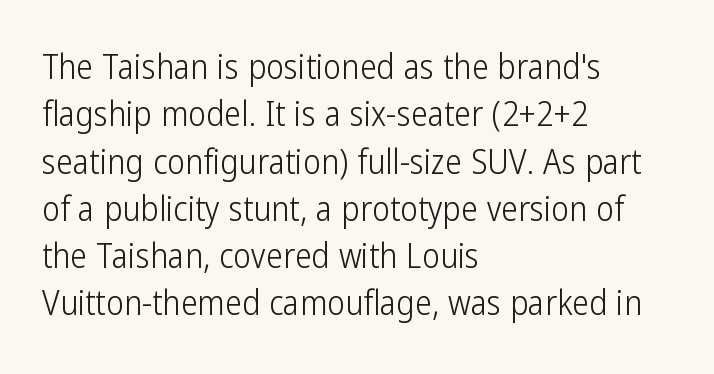
Glyph-to-glyph distance matches everyday printed text. You can tell it's not italic because the verticals are truly vertical. The passage shown stacks its lines at a standard gap. This is sans-serif lettering, the kind often seen on screens and signage.
